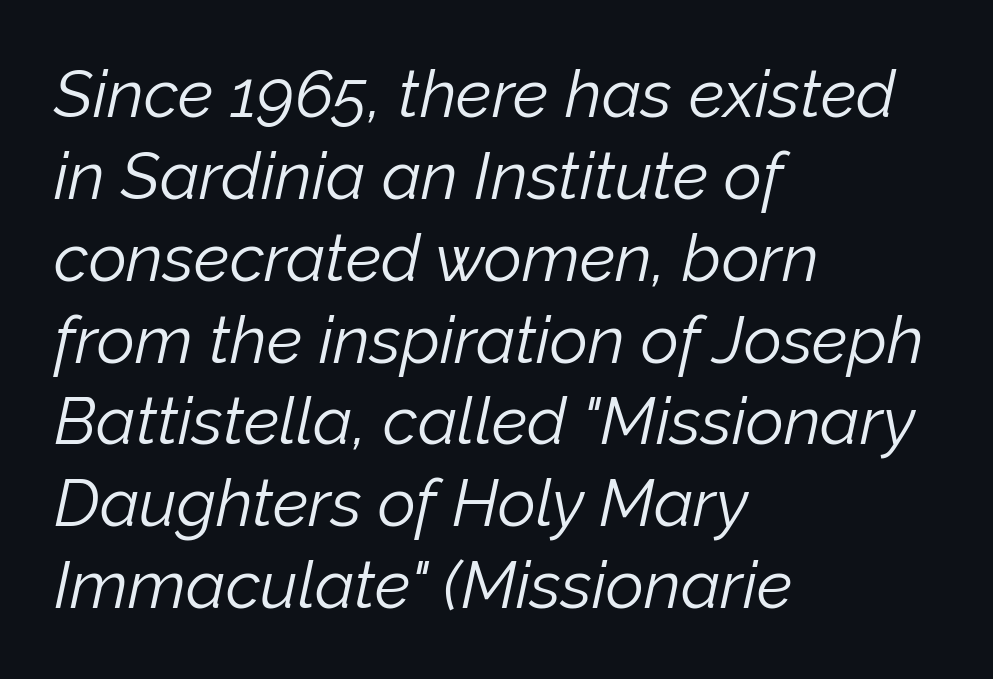
Observe the ordinary spacing: letters are neighbours, not strangers. A student would call this left alignment; a typographer would say flush left, rag right. The cut favours lightness, reaching ordinary text weight at its darkest. Spacing verdict: proportional, widths tailored to each character. A clean baseline with only descenders dipping below it. Italic: yes, the glyphs are oblique.
